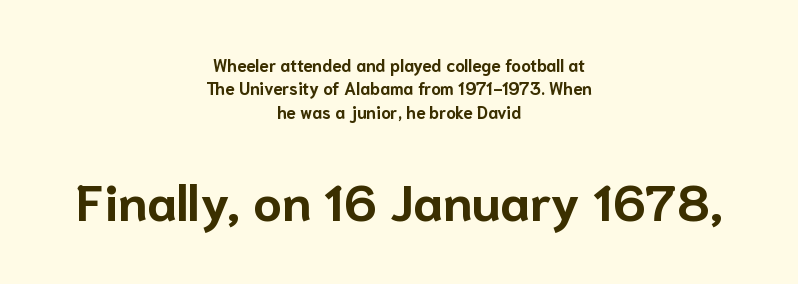
Set as a true bold cut, around the 700 mark. The designer went with a sans here, leaving each stem footless. Nobody drew a line under any word here. The block sitting lower on the canvas is the one with enlarged characters. If you measured baseline to baseline, you'd find a middling distance.
